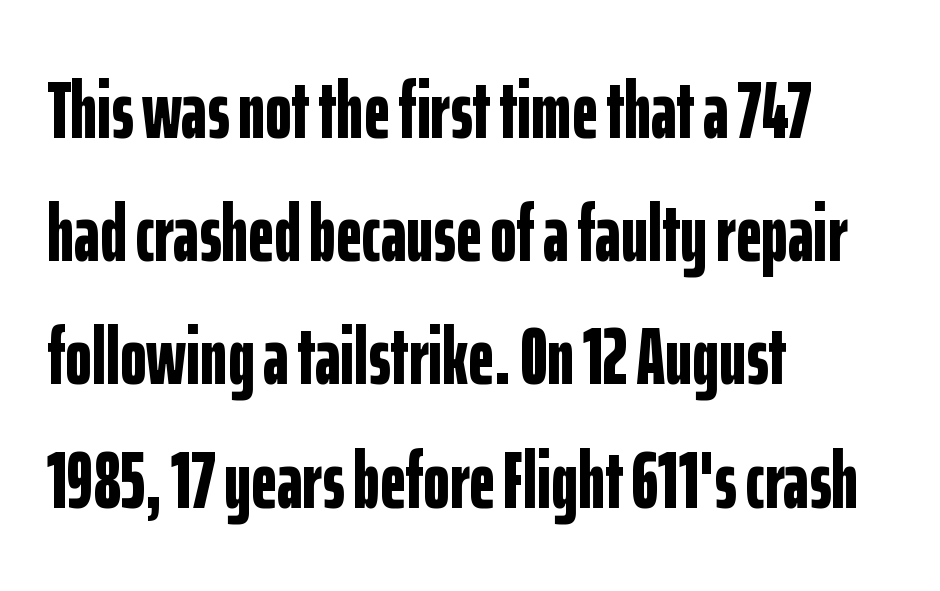
{"serif": "no", "italic": "no", "bold": "yes", "weight": "bold", "width": "condensed", "stroke_contrast": "low", "x_height": "medium", "monospaced": "no", "underline": "no", "align": "left", "line_spacing": "normal", "line_spacing_ratio": 1.54, "letter_spacing": "normal", "letter_spacing_em": 0.0, "glyph_px": 80}
